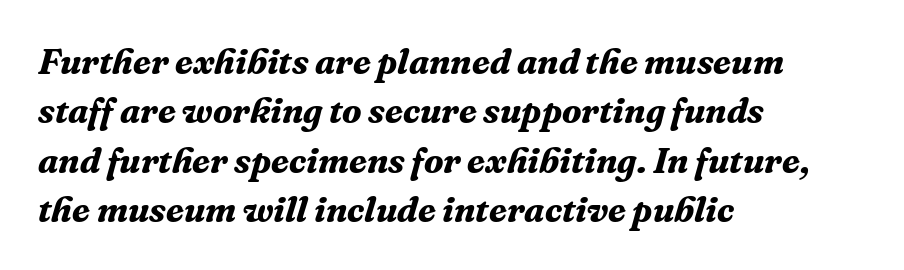
Q: Is the text bold? A: Yes.
Q: Is the text italic (slanted)? A: Yes, it leans right by about 16 degrees.
Q: Is the typeface a serif or a sans-serif typeface? A: Serif.
Q: Is the text underlined? A: No.
Q: How is the paragraph aligned? A: Left-aligned.
Q: Is the spacing between letters normal or unusually wide? A: Normal.
Q: Is the spacing between lines tight, normal or loose? A: Normal.
Q: Width (condensed, normal, or wide)? A: Normal.
Q: Stroke contrast? A: Medium.
Q: x-height? A: Medium.
Q: Monospaced? A: No.
